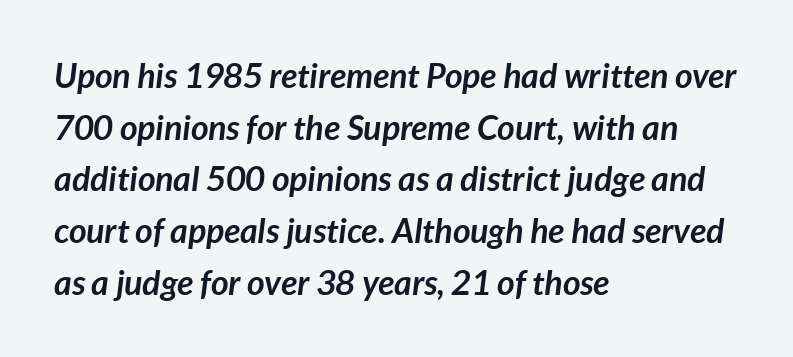
Q: Is the text bold? A: Yes.
Q: Is the text italic (slanted)? A: Yes, it leans right by about 7 degrees.
Q: Is the text underlined? A: No.
Q: How is the paragraph aligned? A: Left-aligned.
Q: Is the spacing between letters normal or unusually wide? A: Normal.
Q: Is the spacing between lines tight, normal or loose? A: Normal.
Q: Width (condensed, normal, or wide)? A: Normal.
Q: Stroke contrast? A: Low.
Q: x-height? A: Medium.
Q: Monospaced? A: No.
